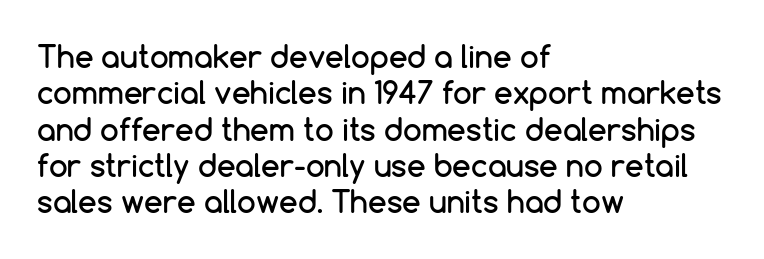
Q: Is the text italic (slanted)? A: No, it is upright.
Q: Is the typeface a serif or a sans-serif typeface? A: Sans-serif.
Q: Is the text underlined? A: No.
Q: How is the paragraph aligned? A: Left-aligned.
Q: Is the spacing between letters normal or unusually wide? A: Normal.
Q: Width (condensed, normal, or wide)? A: Normal.
Q: Stroke contrast? A: Low.
Q: x-height? A: Medium.
Q: Monospaced? A: No.
